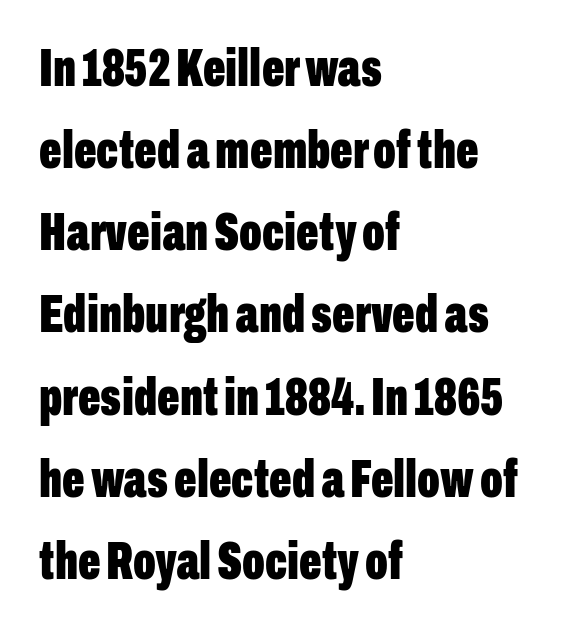
The image shows 53 px bold, condensed sans-serif type, upright; set left-aligned, normal line spacing (1.55x), normal letter spacing, not underlined; low stroke contrast and a medium x-height.
